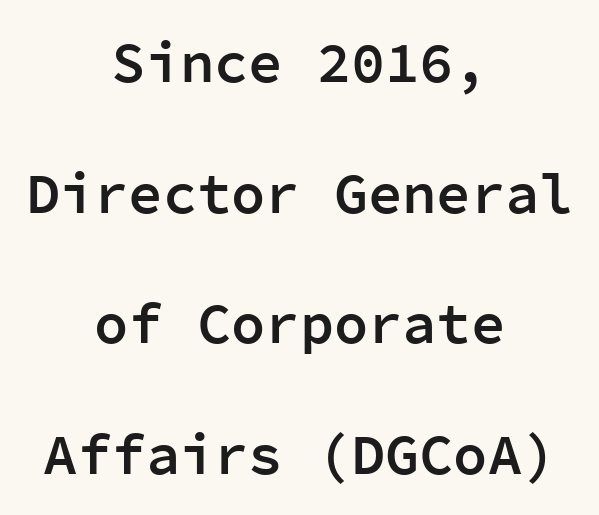
Q: Is the text bold? A: Semi-bold.
Q: Is the text italic (slanted)? A: No, it is upright.
Q: Is the typeface a serif or a sans-serif typeface? A: Sans-serif.
Q: Is the text underlined? A: No.
Q: How is the paragraph aligned? A: Centered.
Q: Is the spacing between letters normal or unusually wide? A: Normal.
Q: Is the spacing between lines tight, normal or loose? A: Loose.
Q: Width (condensed, normal, or wide)? A: Normal.
Q: Stroke contrast? A: Low.
Q: x-height? A: Medium.
Q: Monospaced? A: Yes.
